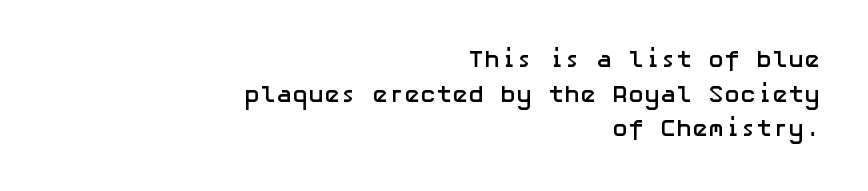
Q: Is the text bold? A: Yes.
Q: Is the text italic (slanted)? A: No, it is upright.
Q: Is the text underlined? A: No.
Q: How is the paragraph aligned? A: Right-aligned.
Q: Is the spacing between letters normal or unusually wide? A: Normal.
Q: Is the spacing between lines tight, normal or loose? A: Normal.
